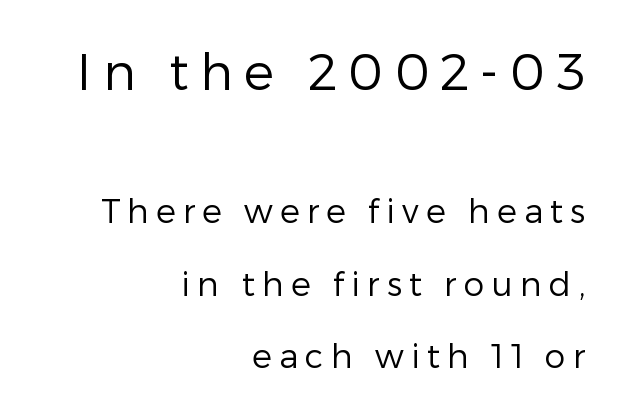
{"serif": "no", "italic": "no", "bold": "no", "weight": "regular", "width": "normal", "stroke_contrast": "low", "x_height": "medium", "monospaced": "no", "underline": "no", "align": "right", "line_spacing": "loose", "line_spacing_ratio": 2.2, "letter_spacing": "wide", "letter_spacing_em": 0.22, "larger_block": "first", "size_ratio": 1.52, "glyph_px": 50}
